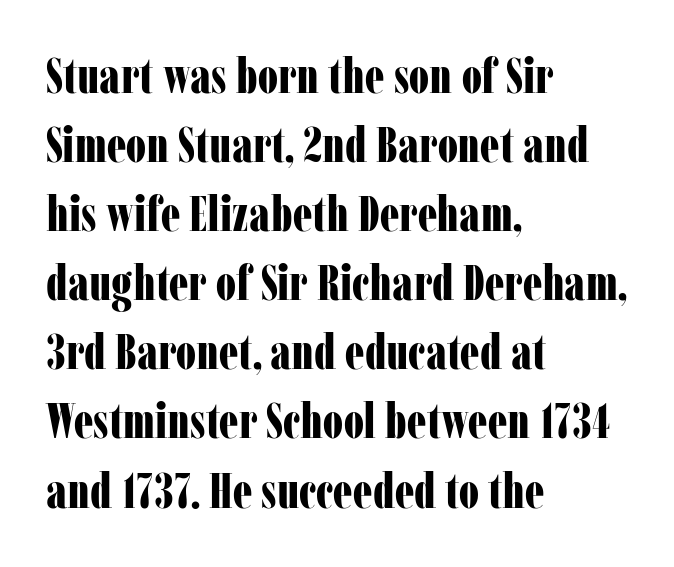
The image shows 49 px bold, condensed serif type, upright; set left-aligned, normal line spacing (1.41x), normal letter spacing, not underlined; low stroke contrast and a medium x-height.
